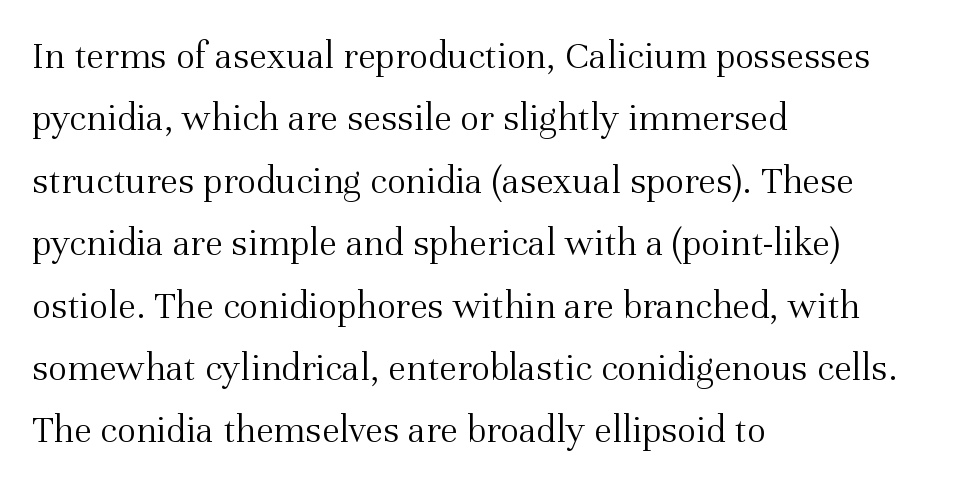
No letter is thick-stroked: the sample isn't bold. Think of a printed novel: that variable character pitch is what you see here. Letters rest on an invisible, unmarked baseline. Stroke terminals: seriffed.
